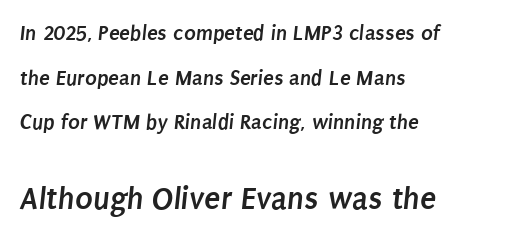
The image shows 33 px semibold, condensed sans-serif type; set left-aligned, loose line spacing (2.03x), normal letter spacing, not underlined; the second (bottom) block is 1.5x larger; low stroke contrast and a large x-height.
